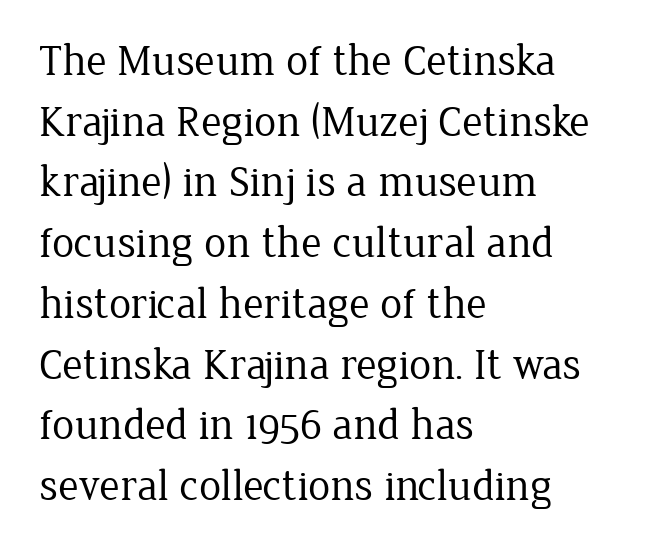
{"serif": "yes", "italic": "no", "bold": "no", "weight": "regular", "width": "normal", "stroke_contrast": "low", "x_height": "medium", "monospaced": "no", "underline": "no", "align": "left", "line_spacing": "normal", "line_spacing_ratio": 1.38, "letter_spacing": "normal", "letter_spacing_em": 0.0, "glyph_px": 44}
